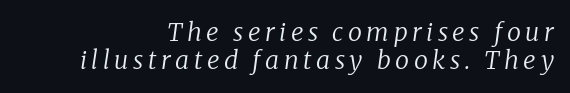
The image shows 25 px text type, italic (leaning right); set right-aligned, tight line spacing (1.14x), not underlined.
